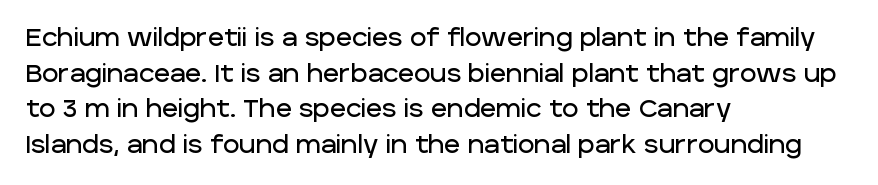
Q: Is the text italic (slanted)? A: No, it is upright.
Q: Is the text underlined? A: No.
Q: How is the paragraph aligned? A: Left-aligned.
Q: Is the spacing between letters normal or unusually wide? A: Normal.
Q: Is the spacing between lines tight, normal or loose? A: Normal.
